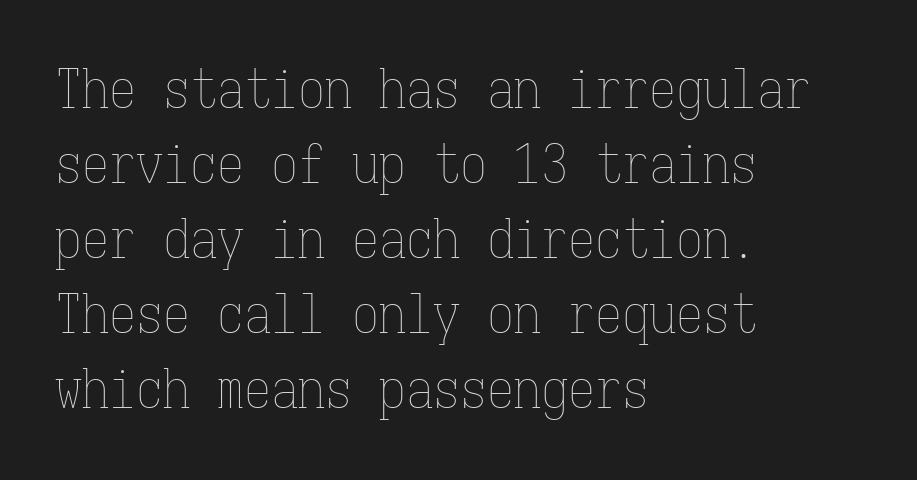
There is no visible air inserted between adjacent glyphs. Vertically, the passage feels balanced, rows spaced as you'd expect. The specimen omits any rule beneath the text block's lines. Weight: not bold — regular or lighter.
